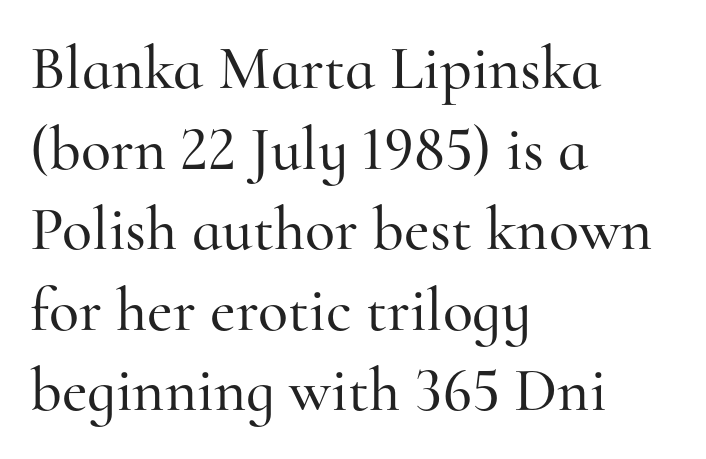
Q: Is the text italic (slanted)? A: No, it is upright.
Q: Is the typeface a serif or a sans-serif typeface? A: Serif.
Q: Is the text underlined? A: No.
Q: How is the paragraph aligned? A: Left-aligned.
Q: Is the spacing between letters normal or unusually wide? A: Normal.
Q: Is the spacing between lines tight, normal or loose? A: Normal.
Q: Width (condensed, normal, or wide)? A: Normal.
Q: Stroke contrast? A: High.
Q: x-height? A: Small.
Q: Monospaced? A: No.
